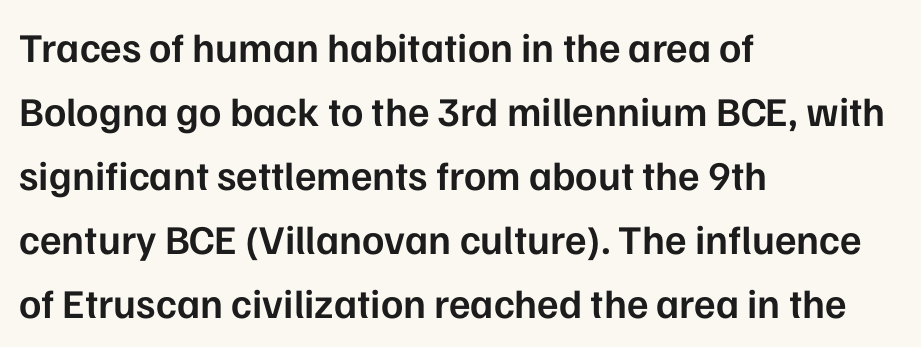
{"serif": "no", "italic": "no", "bold": "semi", "weight": "semibold", "width": "normal", "stroke_contrast": "low", "x_height": "medium", "monospaced": "no", "underline": "no", "align": "left", "line_spacing": "normal", "line_spacing_ratio": 1.56, "letter_spacing": "normal", "letter_spacing_em": 0.0, "glyph_px": 41}
